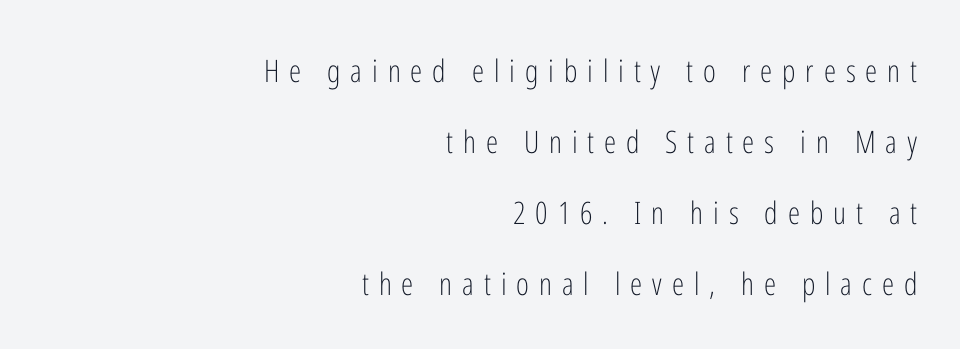
Does extra space separate the letters? Yes, quite a lot of it. Horizontal bands of white between lines are thick stripes. The typography opts for an upright posture over an oblique one. Anything drawn beneath the words? Only blank space. Stem width sits at or under what a default text font uses.
